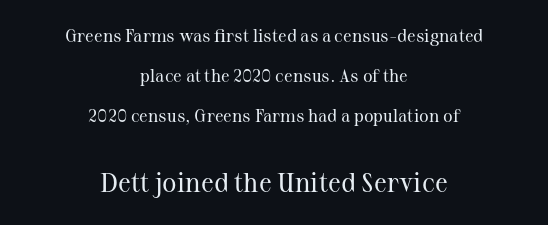
The image shows 27 px text type, upright; set centered, loose line spacing (2.22x), normal letter spacing, not underlined; the second (bottom) block is 1.5x larger.
